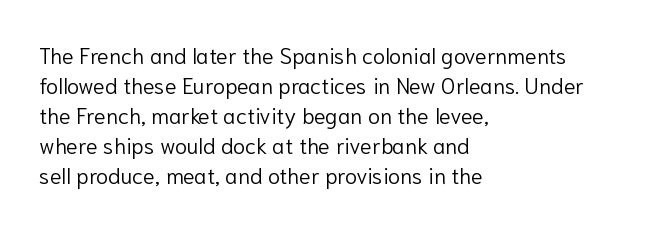
Q: Is the text bold? A: No.
Q: Is the text italic (slanted)? A: No, it is upright.
Q: Is the text underlined? A: No.
Q: How is the paragraph aligned? A: Left-aligned.
Q: Is the spacing between letters normal or unusually wide? A: Normal.
Q: Is the spacing between lines tight, normal or loose? A: Normal.
